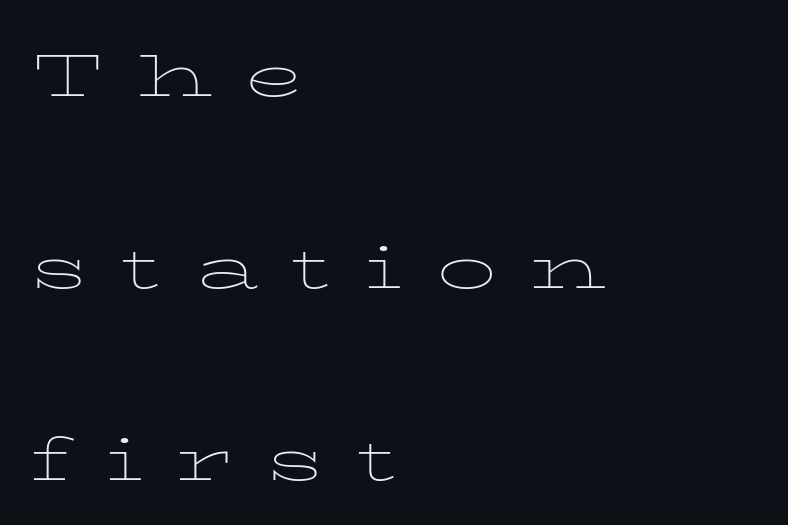
{"italic": "no", "bold": "no", "weight": "thin", "width": "wide", "stroke_contrast": "low", "x_height": "medium", "monospaced": "no", "underline": "no", "align": "left", "line_spacing": "loose", "line_spacing_ratio": 2.43, "letter_spacing": "wide", "letter_spacing_em": 0.41, "glyph_px": 79}
